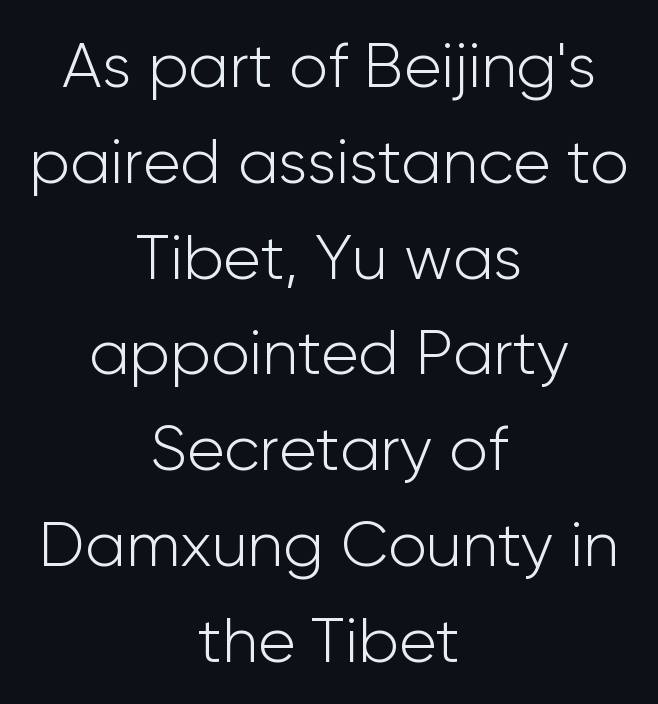
Q: Is the text bold? A: No.
Q: Is the text italic (slanted)? A: No, it is upright.
Q: Is the typeface a serif or a sans-serif typeface? A: Sans-serif.
Q: Is the text underlined? A: No.
Q: How is the paragraph aligned? A: Centered.
Q: Is the spacing between letters normal or unusually wide? A: Normal.
Q: Is the spacing between lines tight, normal or loose? A: Normal.
Q: Width (condensed, normal, or wide)? A: Normal.
Q: Stroke contrast? A: Low.
Q: x-height? A: Medium.
Q: Monospaced? A: No.
